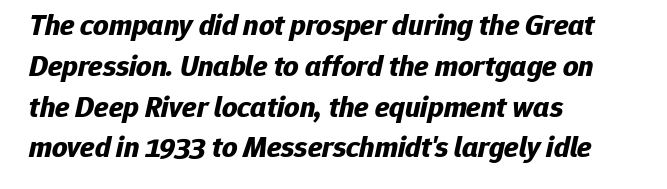
Q: Is the text bold? A: Yes.
Q: Is the text italic (slanted)? A: Yes, it leans right by about 12 degrees.
Q: Is the text underlined? A: No.
Q: How is the paragraph aligned? A: Left-aligned.
Q: Is the spacing between letters normal or unusually wide? A: Normal.
Q: Is the spacing between lines tight, normal or loose? A: Normal.
Q: Width (condensed, normal, or wide)? A: Normal.
Q: Stroke contrast? A: Low.
Q: x-height? A: Medium.
Q: Monospaced? A: No.
